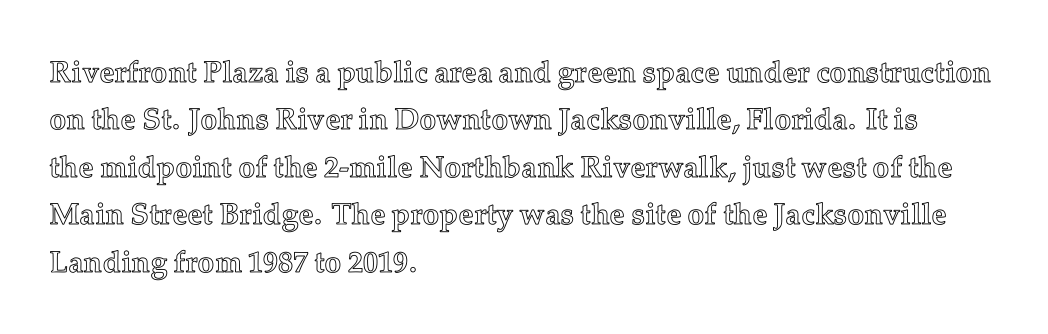
The image shows 30 px text type, upright; set left-aligned, normal line spacing (1.58x), normal letter spacing, not underlined; a medium x-height.
